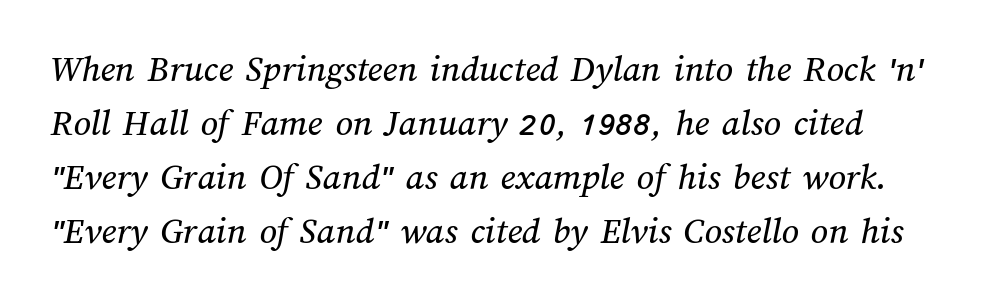
Decoration check: the copy has no underline. Short note: letters normally spaced. Varying glyph widths throughout — classic text-font behaviour. The ragged edge is on the right, which tells us the setting is flush left. A typesetter would call this leading conventional body-copy spacing.
